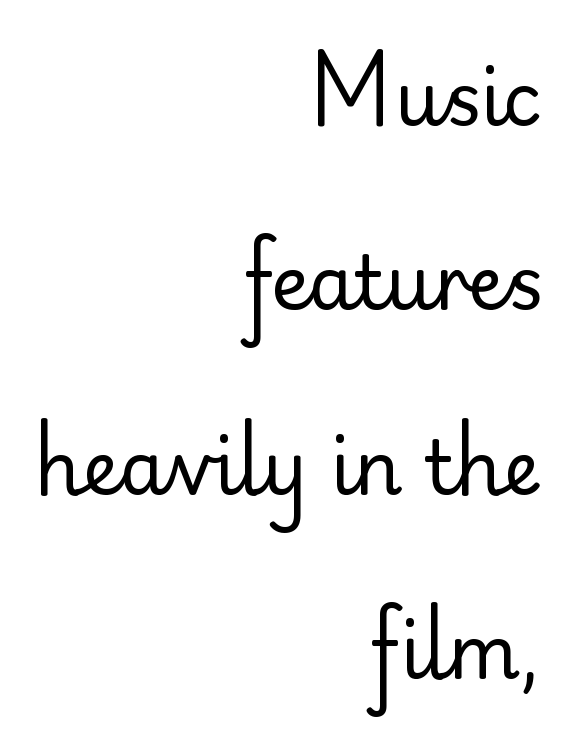
The image shows 74 px regular-weight sans-serif type, upright; set right-aligned, loose line spacing (2.49x), normal letter spacing, not underlined; low stroke contrast and a small x-height.
